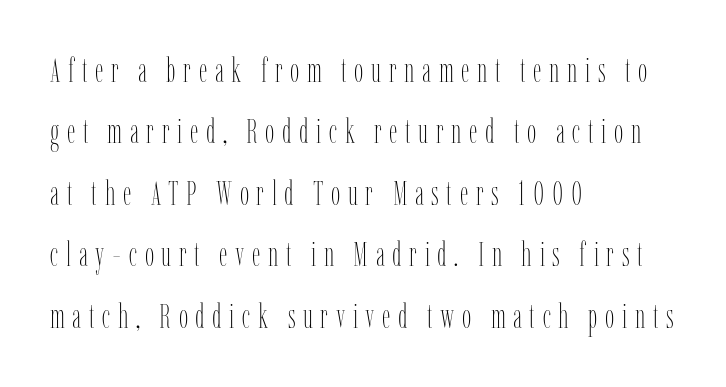
{"italic": "no", "bold": "no", "weight": "thin", "width": "condensed", "stroke_contrast": "low", "x_height": "medium", "monospaced": "no", "underline": "no", "align": "left", "line_spacing_ratio": 1.86, "letter_spacing": "wide", "letter_spacing_em": 0.23, "glyph_px": 33}
